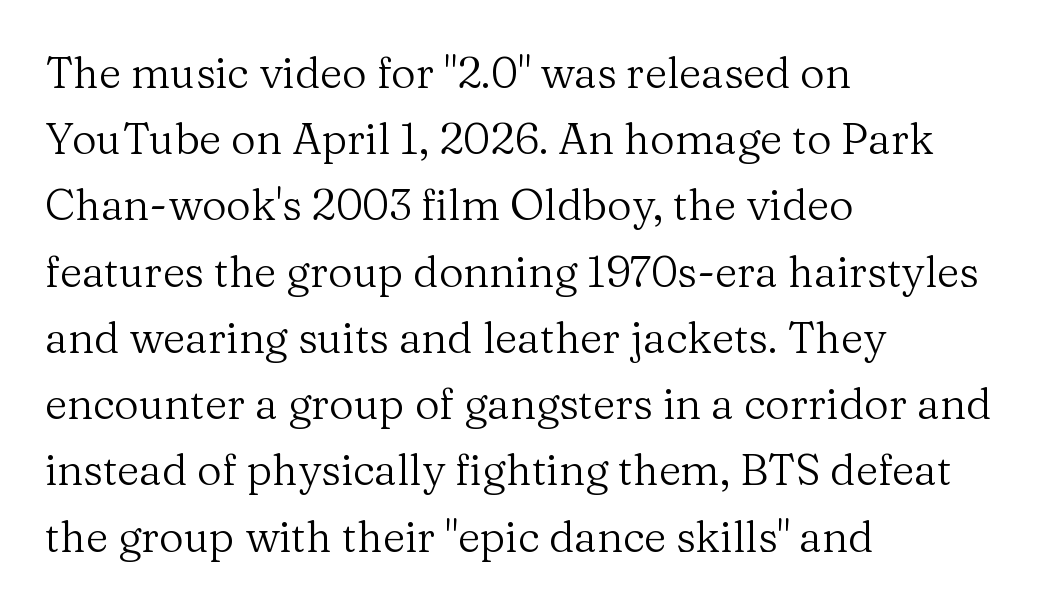
Q: Is the text bold? A: No.
Q: Is the text italic (slanted)? A: No, it is upright.
Q: Is the typeface a serif or a sans-serif typeface? A: Serif.
Q: Is the text underlined? A: No.
Q: How is the paragraph aligned? A: Left-aligned.
Q: Is the spacing between letters normal or unusually wide? A: Normal.
Q: Is the spacing between lines tight, normal or loose? A: Normal.
Q: Width (condensed, normal, or wide)? A: Normal.
Q: Stroke contrast? A: Medium.
Q: x-height? A: Medium.
Q: Monospaced? A: No.
